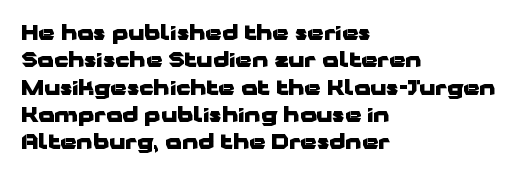
{"italic": "no", "bold": "yes", "underline": "no", "align": "left", "line_spacing": "normal", "line_spacing_ratio": 1.3, "letter_spacing": "normal", "letter_spacing_em": 0.0, "glyph_px": 21}
